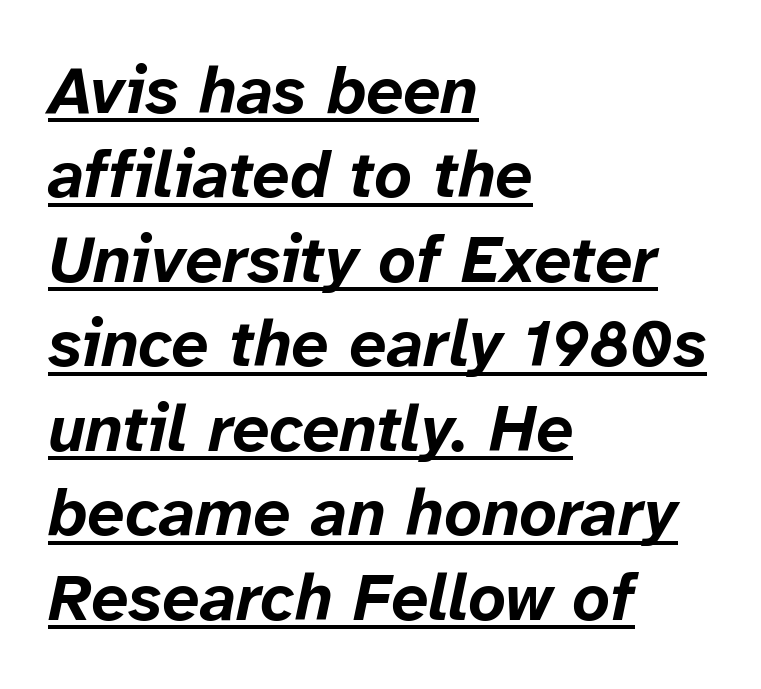
Teacher's note: observe the even left margin — that is flush-left alignment. Is there much room between lines? A standard amount, neither cramped nor airy. Note the varied advance widths — an 'i' is clearly narrower than an 'm'. The line texture is even and compact thanks to regular tracking. The axis of the letterforms is tilted away from vertical. Typographic density is high because the face is bold.
